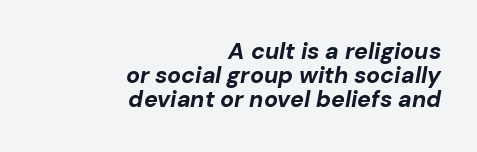
{"italic": "yes", "lean": "right", "slant_degrees": 10, "bold": "yes", "underline": "no", "align": "right", "line_spacing": "tight", "line_spacing_ratio": 1.05, "letter_spacing": "normal", "letter_spacing_em": 0.0, "glyph_px": 23}
